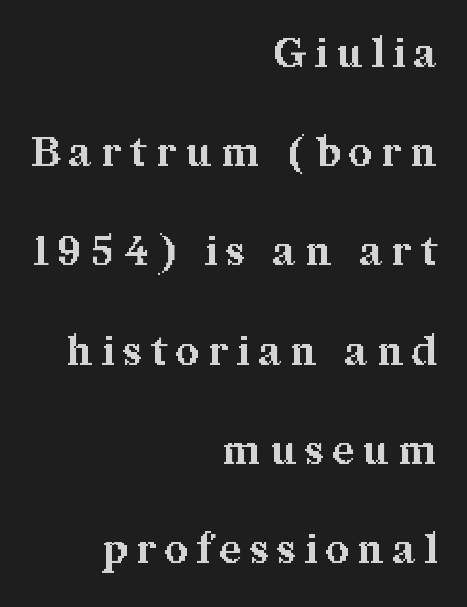
Q: Is the text bold? A: Yes.
Q: Is the text italic (slanted)? A: No, it is upright.
Q: Is the typeface a serif or a sans-serif typeface? A: Serif.
Q: Is the text underlined? A: No.
Q: How is the paragraph aligned? A: Right-aligned.
Q: Is the spacing between letters normal or unusually wide? A: Unusually wide.
Q: Is the spacing between lines tight, normal or loose? A: Loose.
Q: Width (condensed, normal, or wide)? A: Normal.
Q: Stroke contrast? A: Medium.
Q: x-height? A: Medium.
Q: Monospaced? A: No.
